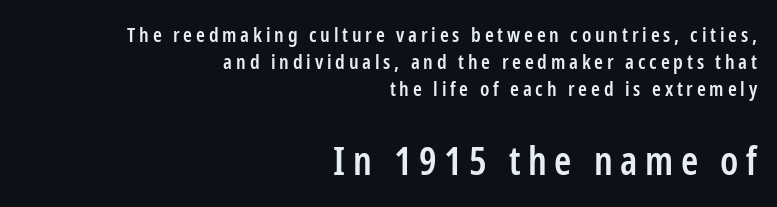
The image shows 39 px semibold, condensed sans-serif type, upright; set right-aligned, normal line spacing (1.36x), not underlined; the second (bottom) block is 1.95x larger; low stroke contrast and a medium x-height.
